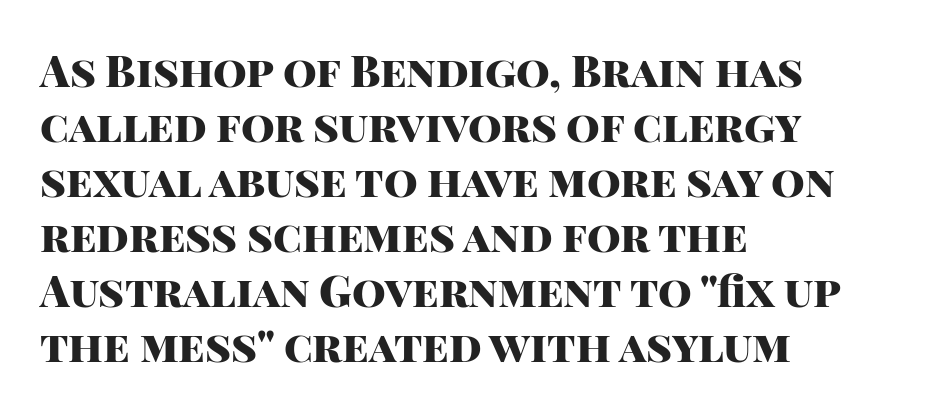
{"serif": "no", "italic": "no", "bold": "yes", "weight": "heavy", "width": "normal", "stroke_contrast": "high", "x_height": "large", "monospaced": "no", "underline": "no", "align": "left", "line_spacing": "normal", "line_spacing_ratio": 1.28, "letter_spacing": "normal", "letter_spacing_em": 0.0, "glyph_px": 43}
